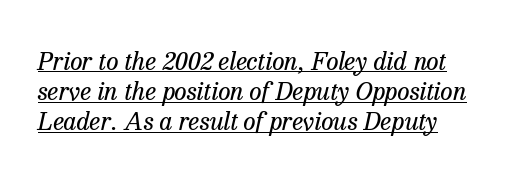
{"italic": "yes", "lean": "right", "slant_degrees": 13, "bold": "no", "underline": "yes", "line_spacing_ratio": 1.21, "letter_spacing": "normal", "letter_spacing_em": 0.0, "glyph_px": 25}
